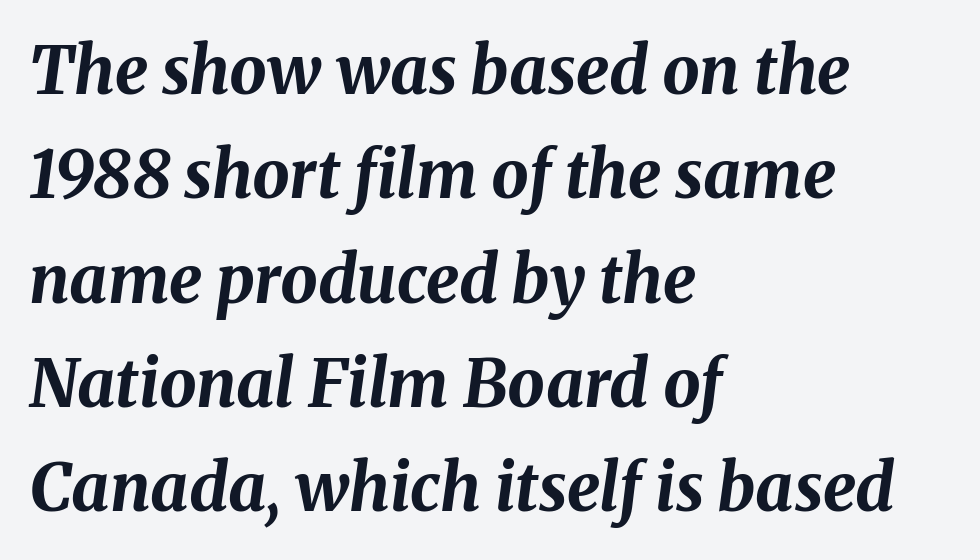
Q: Is the text bold? A: Yes.
Q: Is the text italic (slanted)? A: Yes, it leans right by about 8 degrees.
Q: Is the text underlined? A: No.
Q: How is the paragraph aligned? A: Left-aligned.
Q: Is the spacing between letters normal or unusually wide? A: Normal.
Q: Is the spacing between lines tight, normal or loose? A: Normal.
Q: Width (condensed, normal, or wide)? A: Normal.
Q: Stroke contrast? A: Medium.
Q: x-height? A: Medium.
Q: Monospaced? A: No.
